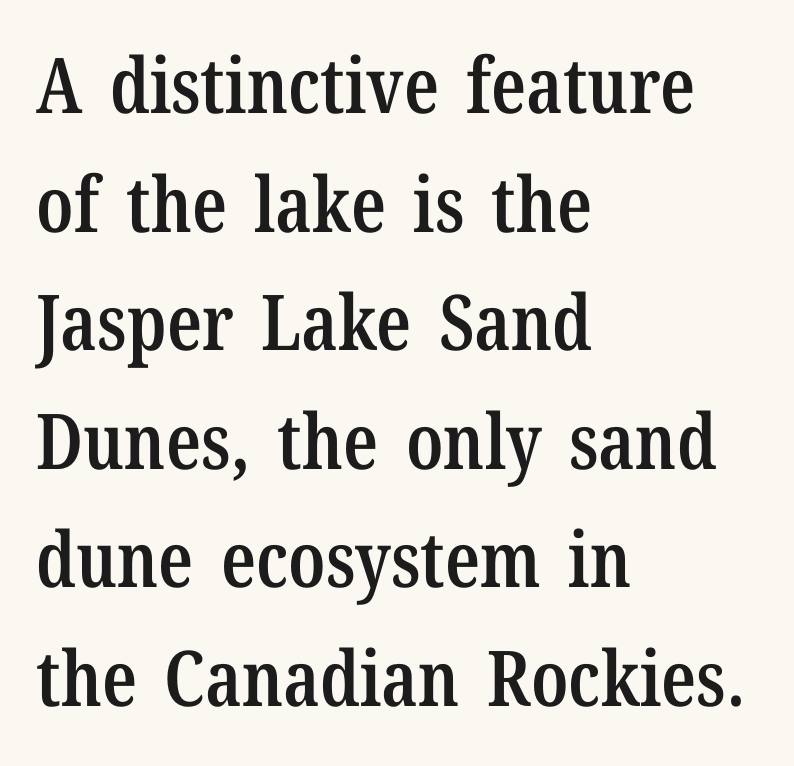
The image shows 77 px semibold, condensed serif type, upright; set left-aligned, normal line spacing (1.54x), normal letter spacing, not underlined; low stroke contrast and a medium x-height.
